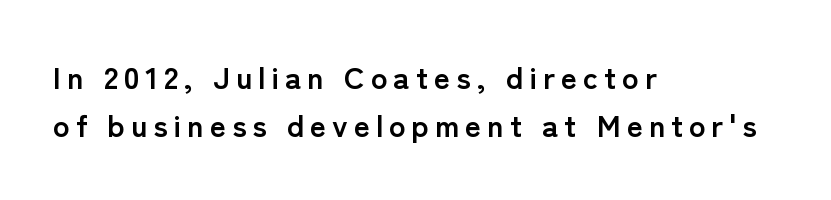
This block has exactly the height ordinary leading produces. These lines are composed in type without serifs. Line starts are locked; line ends wander. Anything drawn beneath the words? Only blank space.
